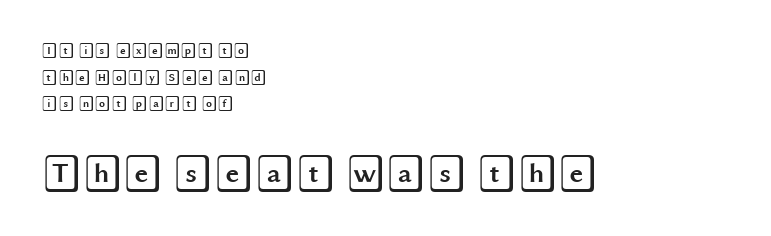
{"italic": "no", "width": "wide", "x_height": "large", "underline": "no", "align": "left", "line_spacing_ratio": 1.77, "letter_spacing": "normal", "letter_spacing_em": 0.0, "larger_block": "second", "size_ratio": 2.47, "glyph_px": 37}
